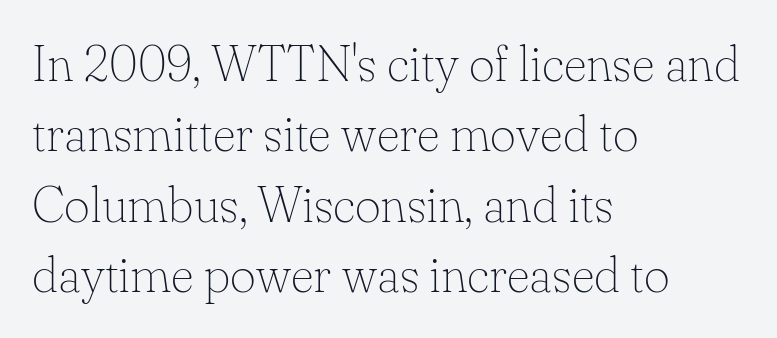
The image shows 50 px thin serif type, upright; set left-aligned, normal line spacing (1.41x), normal letter spacing, not underlined; low stroke contrast and a small x-height.
